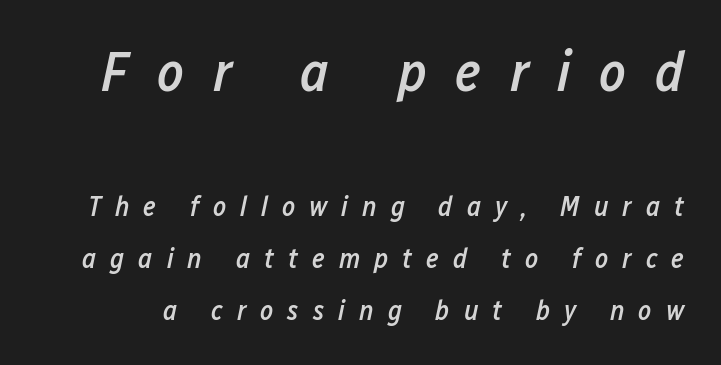
{"italic": "yes", "lean": "right", "slant_degrees": 12, "bold": "semi", "weight": "semibold", "width": "condensed", "stroke_contrast": "low", "x_height": "medium", "monospaced": "no", "underline": "no", "line_spacing_ratio": 1.86, "letter_spacing": "wide", "letter_spacing_em": 0.5, "larger_block": "first", "size_ratio": 2.04, "glyph_px": 57}
